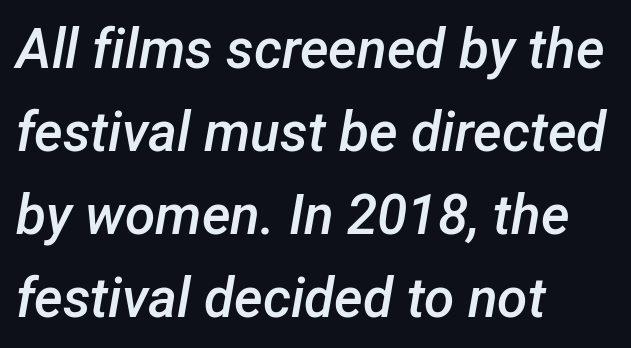
The image shows 55 px semibold type, italic (leaning right); set left-aligned, normal line spacing (1.51x), normal letter spacing, not underlined; low stroke contrast and a medium x-height.
